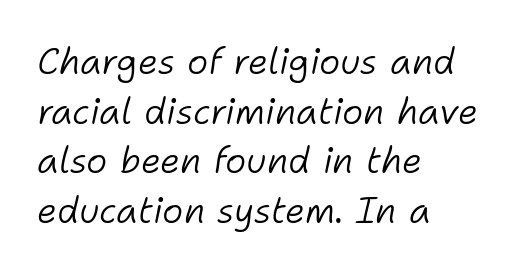
Q: Is the text bold? A: No.
Q: Is the text italic (slanted)? A: Yes, it leans right by about 11 degrees.
Q: Is the text underlined? A: No.
Q: How is the paragraph aligned? A: Left-aligned.
Q: Is the spacing between letters normal or unusually wide? A: Normal.
Q: Is the spacing between lines tight, normal or loose? A: Normal.
Q: Width (condensed, normal, or wide)? A: Normal.
Q: Stroke contrast? A: Low.
Q: x-height? A: Medium.
Q: Monospaced? A: No.
